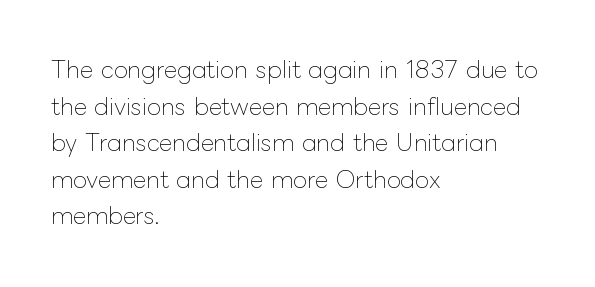
The image shows 23 px text type, upright; set left-aligned, normal line spacing (1.59x), normal letter spacing, not underlined.
